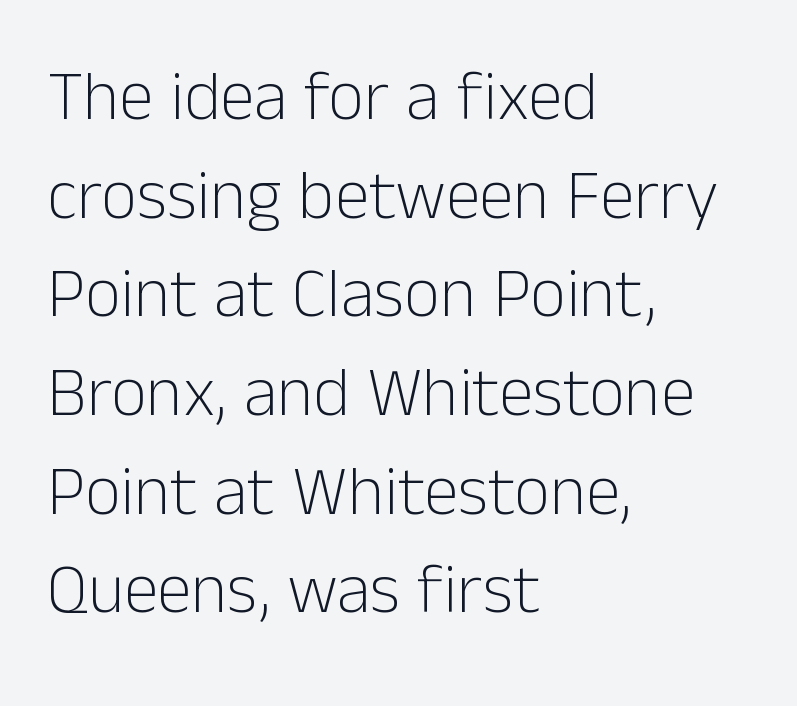
The image shows 70 px light sans-serif type, upright; set left-aligned, normal line spacing (1.41x), normal letter spacing, not underlined; low stroke contrast and a medium x-height.
